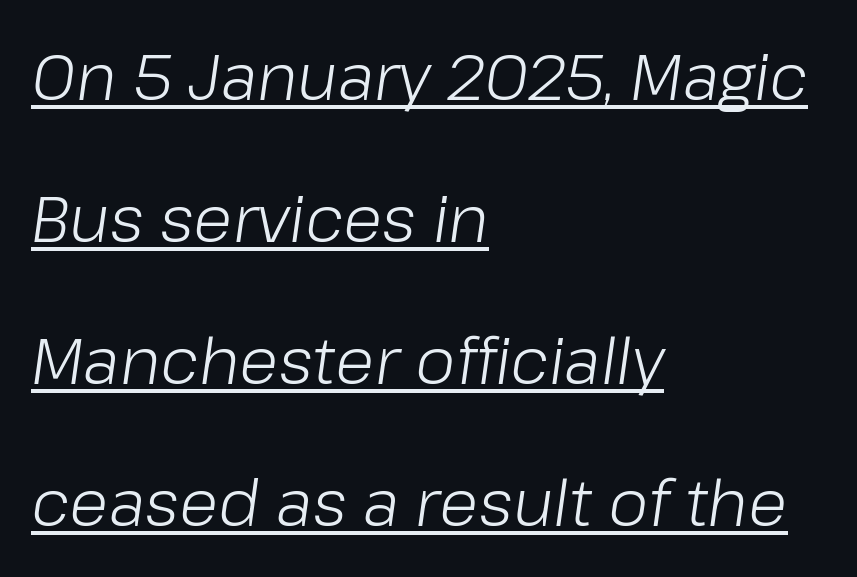
Q: Is the text bold? A: No.
Q: Is the text italic (slanted)? A: Yes, it leans right by about 8 degrees.
Q: Is the text underlined? A: Yes.
Q: How is the paragraph aligned? A: Left-aligned.
Q: Is the spacing between letters normal or unusually wide? A: Normal.
Q: Is the spacing between lines tight, normal or loose? A: Loose.
Q: Width (condensed, normal, or wide)? A: Normal.
Q: Stroke contrast? A: Low.
Q: x-height? A: Medium.
Q: Monospaced? A: No.
